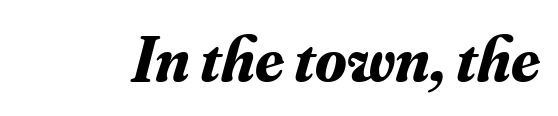
Q: Is the text bold? A: Yes.
Q: Is the text italic (slanted)? A: Yes, it leans right by about 16 degrees.
Q: Is the typeface a serif or a sans-serif typeface? A: Serif.
Q: Is the text underlined? A: No.
Q: Is the spacing between letters normal or unusually wide? A: Normal.
Q: Width (condensed, normal, or wide)? A: Normal.
Q: Stroke contrast? A: Medium.
Q: x-height? A: Small.
Q: Monospaced? A: No.
